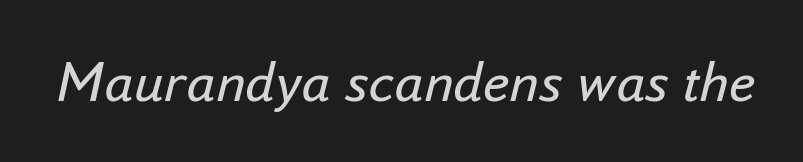
{"italic": "yes", "lean": "right", "slant_degrees": 16, "bold": "no", "weight": "regular", "width": "normal", "stroke_contrast": "low", "x_height": "small", "monospaced": "no", "underline": "no", "letter_spacing": "normal", "letter_spacing_em": 0.0, "glyph_px": 59}
